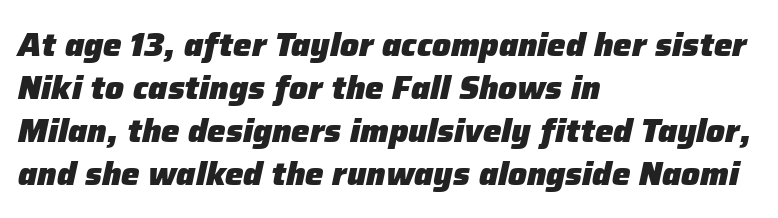
Q: Is the text bold? A: Yes.
Q: Is the text italic (slanted)? A: Yes, it leans right by about 12 degrees.
Q: Is the text underlined? A: No.
Q: How is the paragraph aligned? A: Left-aligned.
Q: Is the spacing between letters normal or unusually wide? A: Normal.
Q: Is the spacing between lines tight, normal or loose? A: Normal.
Q: Width (condensed, normal, or wide)? A: Normal.
Q: Stroke contrast? A: Low.
Q: x-height? A: Medium.
Q: Monospaced? A: No.
